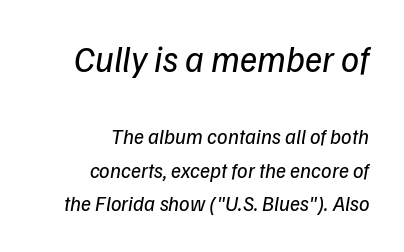
Q: Is the text bold? A: No.
Q: Is the typeface a serif or a sans-serif typeface? A: Sans-serif.
Q: Is the text underlined? A: No.
Q: How is the paragraph aligned? A: Right-aligned.
Q: Is the spacing between letters normal or unusually wide? A: Normal.
Q: Is the spacing between lines tight, normal or loose? A: Normal.
Q: Which block of text is set in a larger size, the first (top) or the second (bottom)? A: The first (top) one.
Q: Width (condensed, normal, or wide)? A: Normal.
Q: Stroke contrast? A: Low.
Q: x-height? A: Medium.
Q: Monospaced? A: No.
